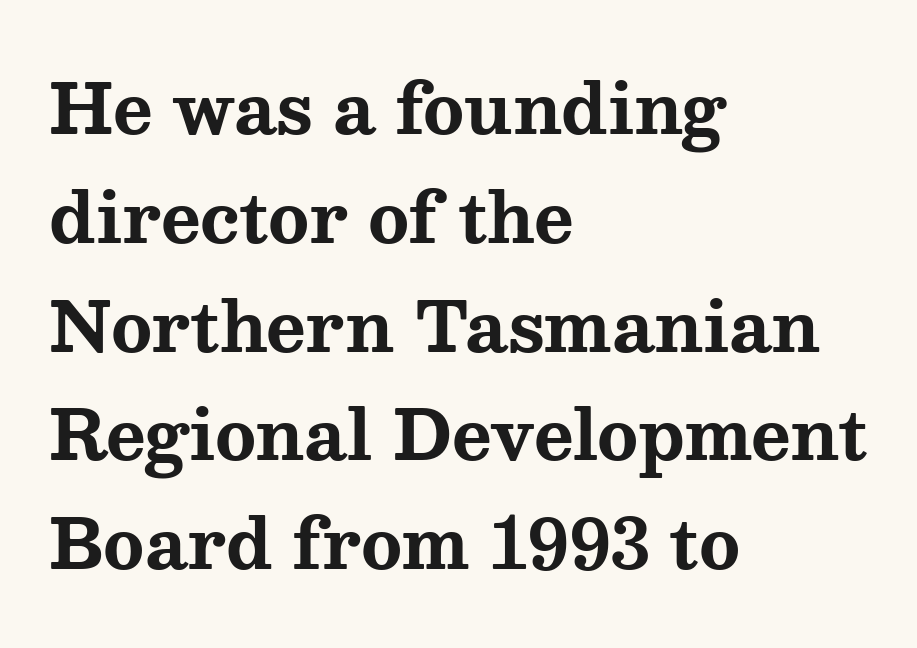
The image shows 68 px bold, wide serif type, upright; set left-aligned, normal line spacing (1.6x), normal letter spacing, not underlined; medium stroke contrast and a medium x-height.
